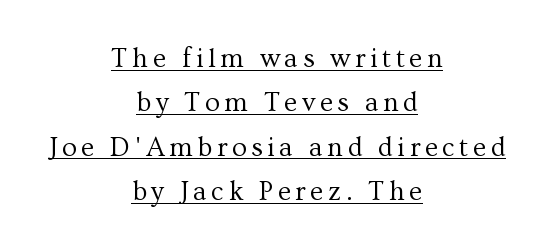
The lines sit at an ordinary, default distance from one another. The sample's only ornament is a line tracing under the words. Is the block centered? Yes — each line is placed symmetrically about the middle. This reads as an unemphasized weight, regular at the heaviest.
